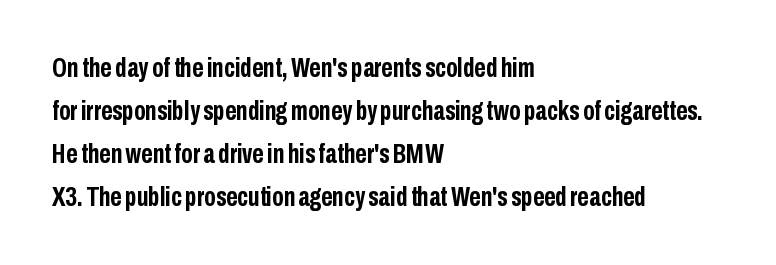
This rendering features lettering with no underline. The face used here is rendered with its standard letterfit. You could not count columns in this text — the font is proportionally spaced. The font is running at its bold setting.
